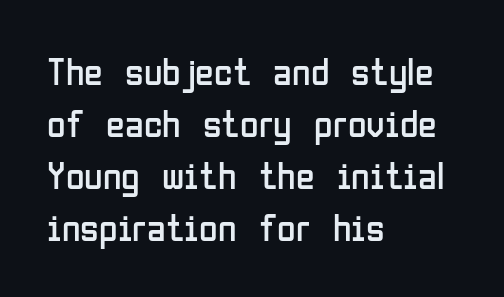
Q: Is the text bold? A: No.
Q: Is the text italic (slanted)? A: No, it is upright.
Q: Is the typeface a serif or a sans-serif typeface? A: Sans-serif.
Q: Is the text underlined? A: No.
Q: How is the paragraph aligned? A: Left-aligned.
Q: Is the spacing between letters normal or unusually wide? A: Normal.
Q: Is the spacing between lines tight, normal or loose? A: Normal.
Q: Width (condensed, normal, or wide)? A: Condensed.
Q: Stroke contrast? A: Low.
Q: x-height? A: Medium.
Q: Monospaced? A: No.
